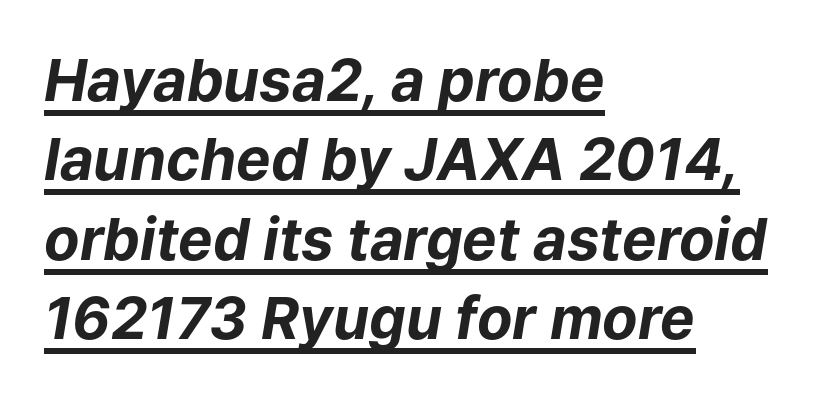
Q: Is the text bold? A: Yes.
Q: Is the text italic (slanted)? A: Yes, it leans right by about 9 degrees.
Q: Is the text underlined? A: Yes.
Q: How is the paragraph aligned? A: Left-aligned.
Q: Is the spacing between letters normal or unusually wide? A: Normal.
Q: Is the spacing between lines tight, normal or loose? A: Normal.
Q: Width (condensed, normal, or wide)? A: Normal.
Q: Stroke contrast? A: Low.
Q: x-height? A: Medium.
Q: Monospaced? A: No.
